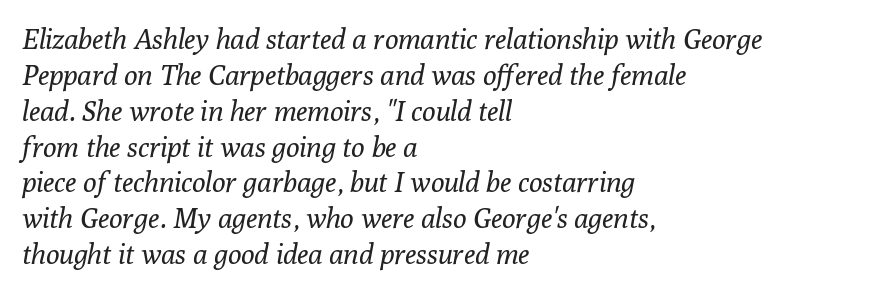
Just letters on the line, the space beneath them empty. Here the glyphs are tracked normally, forming tight word shapes. Looks like regular typesetting: each glyph gets only the width it needs. The lines are quadded left.
